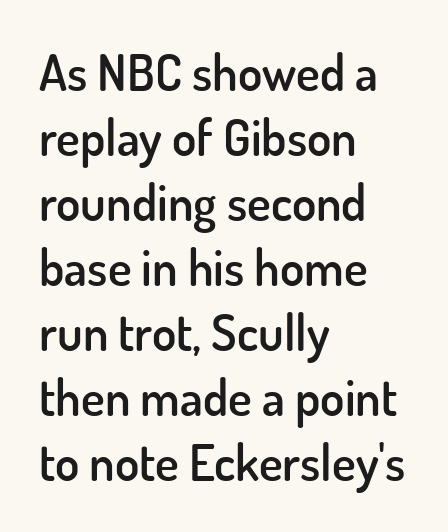
The type is set solid horizontally, with unmodified tracking. Stems and bowls a touch heavier than normal — semibold. Every stem runs plumb, perpendicular to the baseline. Nobody drew a line under any word here. Looks like regular typesetting: each glyph gets only the width it needs.
